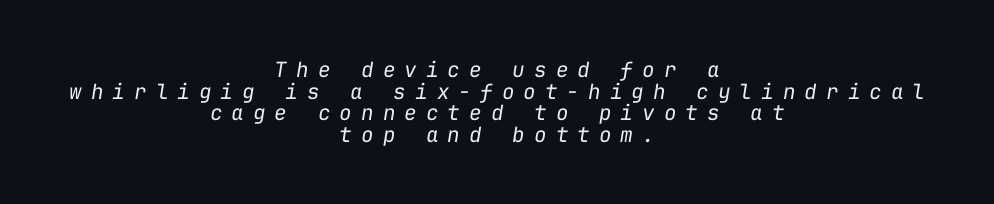
{"italic": "yes", "lean": "right", "slant_degrees": 9, "bold": "no", "underline": "no", "align": "center", "line_spacing": "tight", "line_spacing_ratio": 1.03, "letter_spacing": "wide", "letter_spacing_em": 0.43, "glyph_px": 21}
